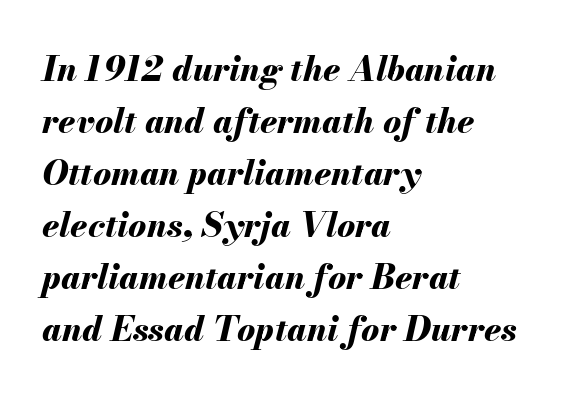
The image shows 34 px bold type, italic (leaning right); set left-aligned, normal line spacing (1.53x), normal letter spacing, not underlined; medium stroke contrast and a small x-height.
